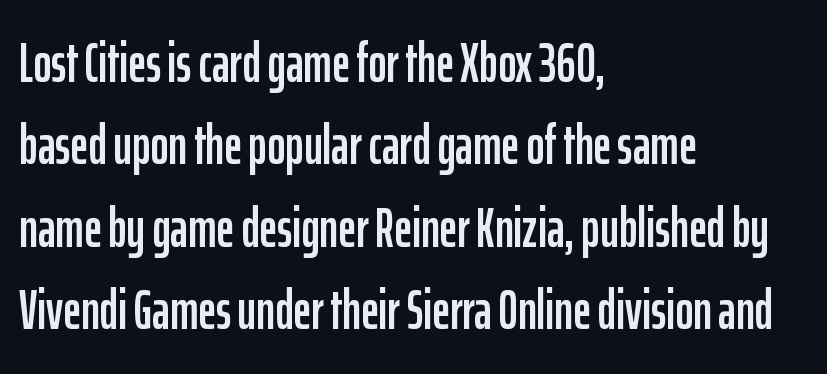
Q: Is the text italic (slanted)? A: No, it is upright.
Q: Is the typeface a serif or a sans-serif typeface? A: Sans-serif.
Q: Is the text underlined? A: No.
Q: How is the paragraph aligned? A: Left-aligned.
Q: Is the spacing between letters normal or unusually wide? A: Normal.
Q: Is the spacing between lines tight, normal or loose? A: Normal.
Q: Width (condensed, normal, or wide)? A: Condensed.
Q: Stroke contrast? A: Low.
Q: x-height? A: Medium.
Q: Monospaced? A: No.
